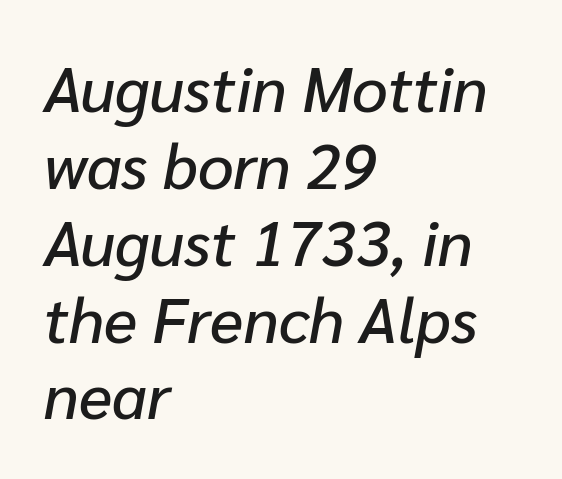
The image shows 63 px text type, italic (leaning right); set left-aligned, line spacing 1.22x, normal letter spacing, not underlined; low stroke contrast and a medium x-height.
